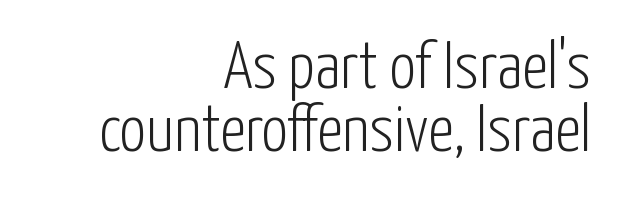
{"serif": "no", "italic": "no", "bold": "no", "weight": "light", "width": "condensed", "stroke_contrast": "low", "x_height": "medium", "monospaced": "no", "underline": "no", "align": "right", "line_spacing": "tight", "line_spacing_ratio": 0.95, "letter_spacing": "normal", "letter_spacing_em": 0.0, "glyph_px": 66}
